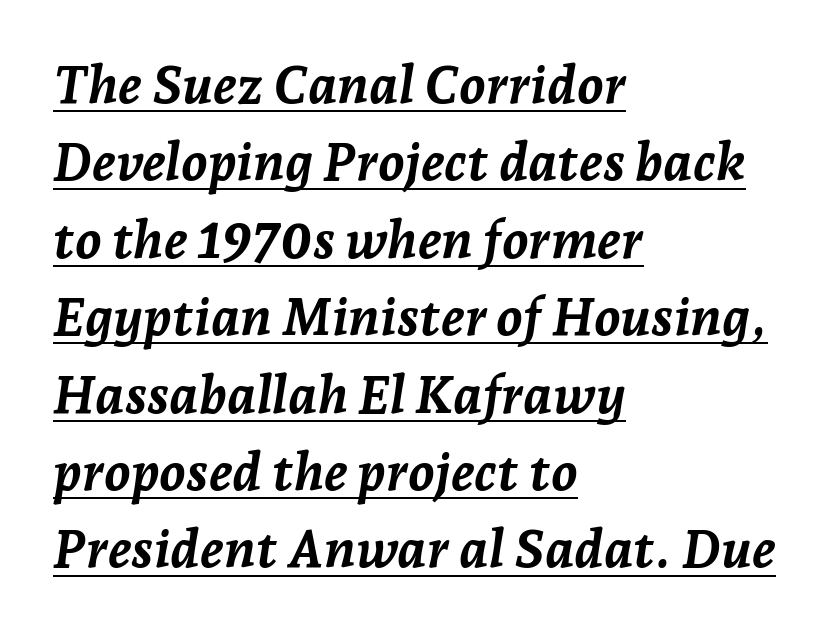
If you drew a ruler down the left edge, every line would touch it. A continuous stroke trails under the words, as in a hyperlink. Observe the lean: these are italic letterforms. Character widths vary here, with narrow letters taking less room than wide ones.
